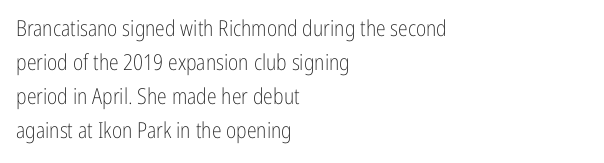
These lines stack with their left ends in a neat column. Any mark beneath the type? The region is blank. Short note: letters normally spaced. The type sits square on the baseline with zero lean.
